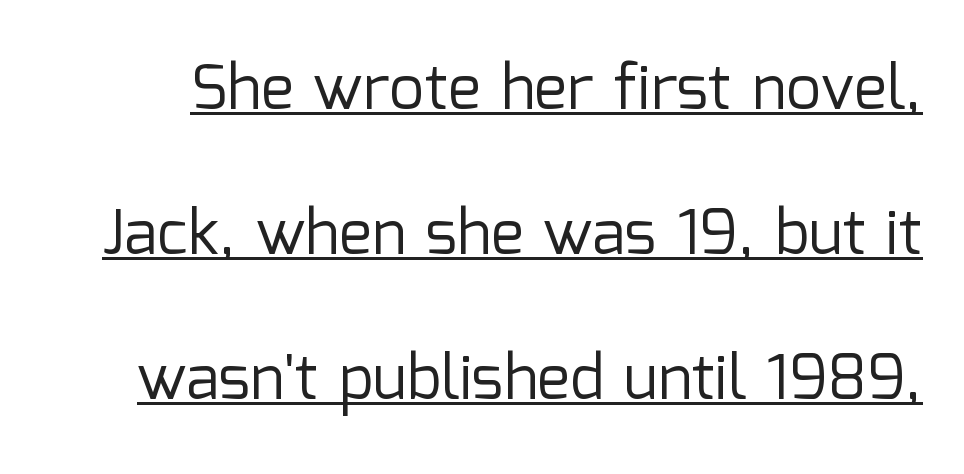
The image shows 62 px regular-weight sans-serif type, upright; set loose line spacing (2.34x), normal letter spacing, underlined; low stroke contrast and a medium x-height.
